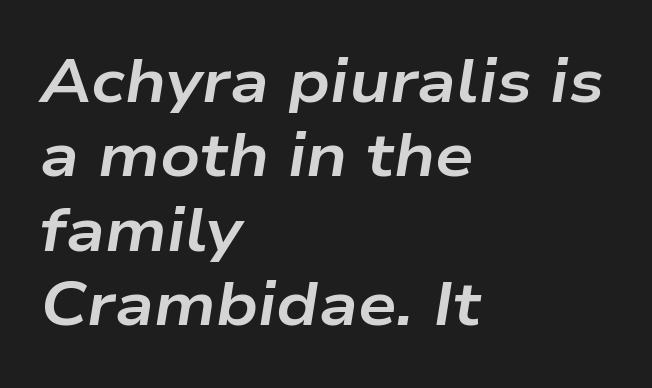
{"italic": "yes", "lean": "right", "slant_degrees": 9, "bold": "yes", "weight": "bold", "width": "wide", "stroke_contrast": "low", "x_height": "medium", "monospaced": "no", "underline": "no", "align": "left", "line_spacing_ratio": 1.22, "letter_spacing": "normal", "letter_spacing_em": 0.0, "glyph_px": 61}
